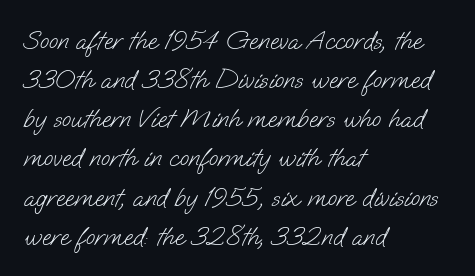
Q: Is the text bold? A: No.
Q: Is the text underlined? A: No.
Q: How is the paragraph aligned? A: Left-aligned.
Q: Is the spacing between letters normal or unusually wide? A: Normal.
Q: Is the spacing between lines tight, normal or loose? A: Normal.
